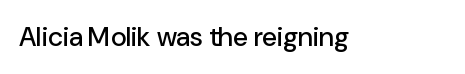
The image shows 27 px text type, upright; set normal letter spacing, not underlined.
